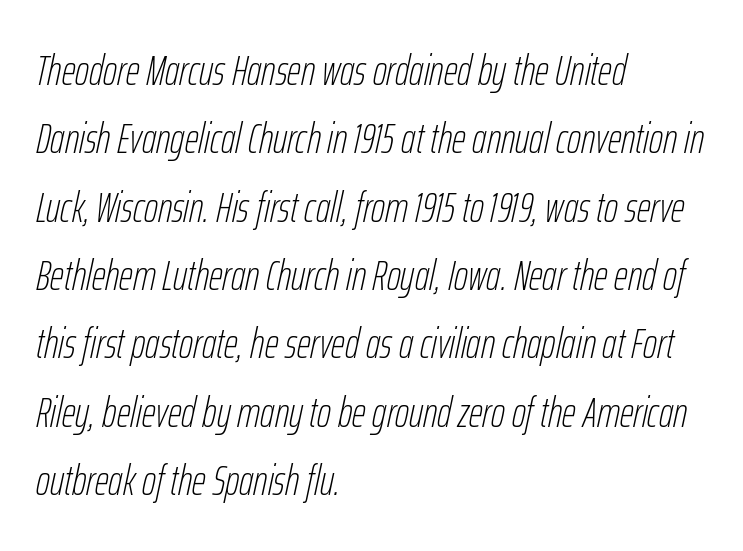
Q: Is the text bold? A: No.
Q: Is the text italic (slanted)? A: Yes, it leans right by about 12 degrees.
Q: Is the text underlined? A: No.
Q: How is the paragraph aligned? A: Left-aligned.
Q: Is the spacing between letters normal or unusually wide? A: Normal.
Q: Is the spacing between lines tight, normal or loose? A: Normal.
Q: Width (condensed, normal, or wide)? A: Condensed.
Q: Stroke contrast? A: Low.
Q: x-height? A: Medium.
Q: Monospaced? A: No.
